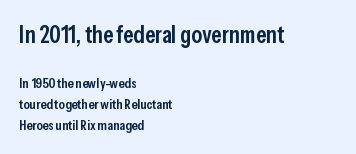
The image shows 24 px text type, upright; set left-aligned, normal line spacing (1.5x), normal letter spacing, not underlined; the first (top) block is 1.71x larger.
